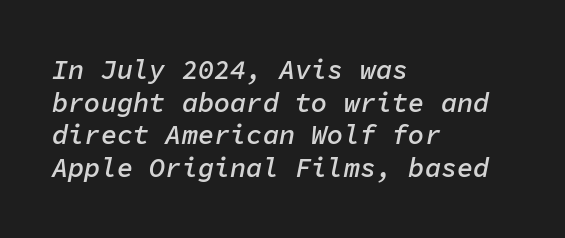
The image shows 27 px text type, italic (leaning right); set left-aligned, line spacing 1.21x, normal letter spacing, not underlined.
